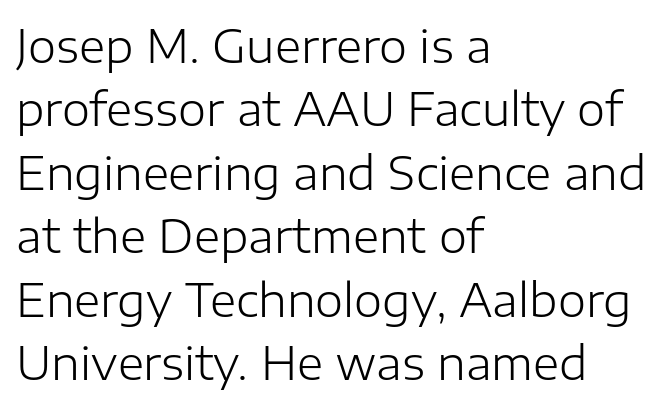
{"serif": "no", "italic": "no", "bold": "no", "weight": "light", "width": "normal", "stroke_contrast": "low", "x_height": "medium", "monospaced": "no", "underline": "no", "align": "left", "line_spacing": "normal", "line_spacing_ratio": 1.41, "letter_spacing": "normal", "letter_spacing_em": 0.0, "glyph_px": 45}
